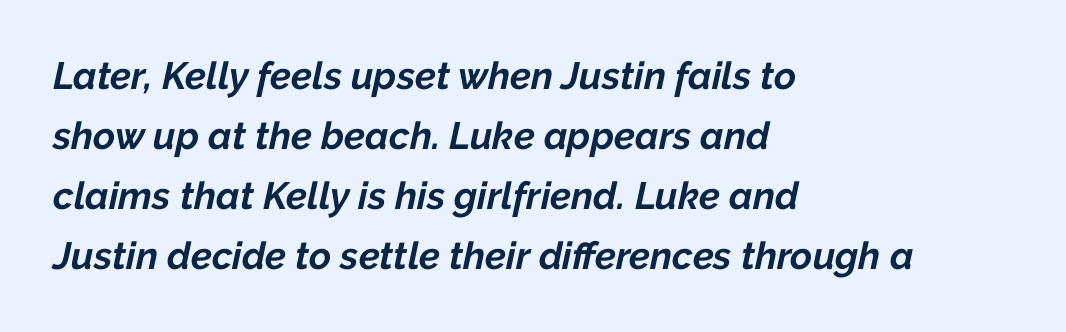
The image shows 38 px bold type, italic (leaning right); set left-aligned, normal line spacing (1.58x), normal letter spacing, not underlined; low stroke contrast and a medium x-height.
